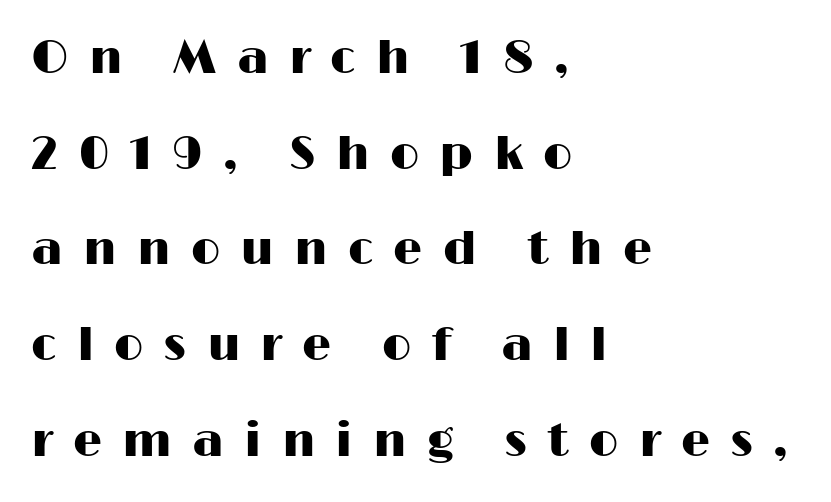
Q: Is the text italic (slanted)? A: No, it is upright.
Q: Is the typeface a serif or a sans-serif typeface? A: Sans-serif.
Q: Is the text underlined? A: No.
Q: How is the paragraph aligned? A: Left-aligned.
Q: Is the spacing between letters normal or unusually wide? A: Unusually wide.
Q: Is the spacing between lines tight, normal or loose? A: Loose.
Q: Width (condensed, normal, or wide)? A: Wide.
Q: Stroke contrast? A: High.
Q: x-height? A: Medium.
Q: Monospaced? A: No.
